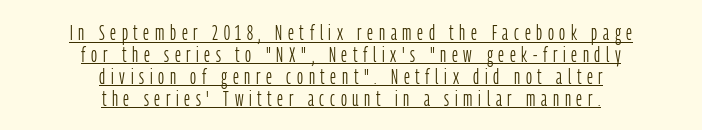
This rendering uses center alignment, leaving both contours irregular but symmetric. The vertical gap from one line to the next is small. This is the regular roman posture of the typeface. Stroke mass is kept to a normal reading level or below.
